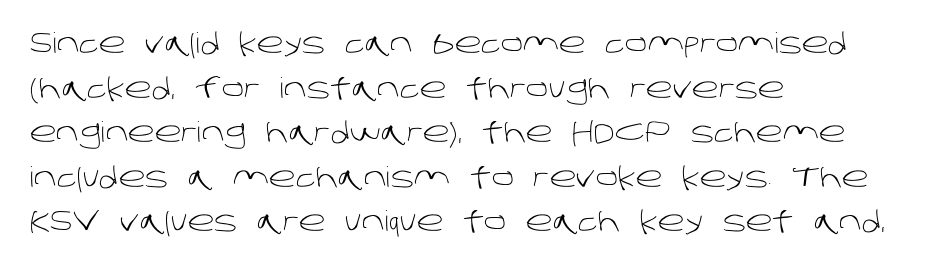
{"serif": "no", "bold": "no", "weight": "light", "width": "normal", "stroke_contrast": "low", "x_height": "large", "monospaced": "no", "underline": "no", "align": "left", "line_spacing": "normal", "line_spacing_ratio": 1.59, "letter_spacing": "normal", "letter_spacing_em": 0.0, "glyph_px": 28}
